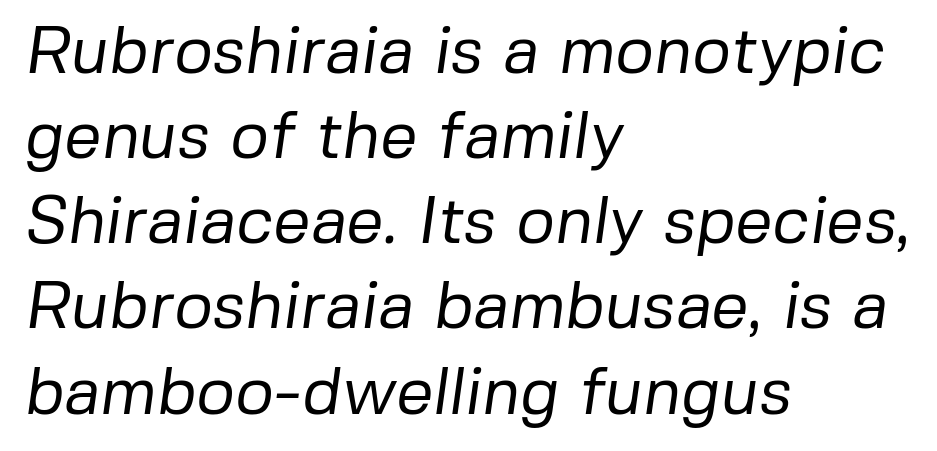
Q: Is the text bold? A: No.
Q: Is the typeface a serif or a sans-serif typeface? A: Sans-serif.
Q: Is the text underlined? A: No.
Q: How is the paragraph aligned? A: Left-aligned.
Q: Is the spacing between letters normal or unusually wide? A: Normal.
Q: Is the spacing between lines tight, normal or loose? A: Normal.
Q: Width (condensed, normal, or wide)? A: Normal.
Q: Stroke contrast? A: Low.
Q: x-height? A: Medium.
Q: Monospaced? A: No.
